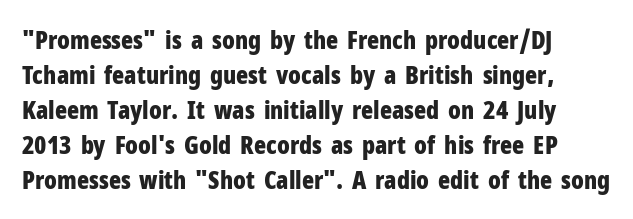
The image shows 25 px bold type, upright; set normal line spacing (1.4x), normal letter spacing, not underlined.
